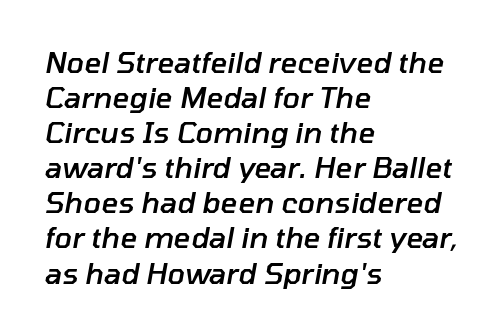
The image shows 29 px semibold type, italic (leaning right); set left-aligned, line spacing 1.21x, normal letter spacing, not underlined; low stroke contrast and a medium x-height.
